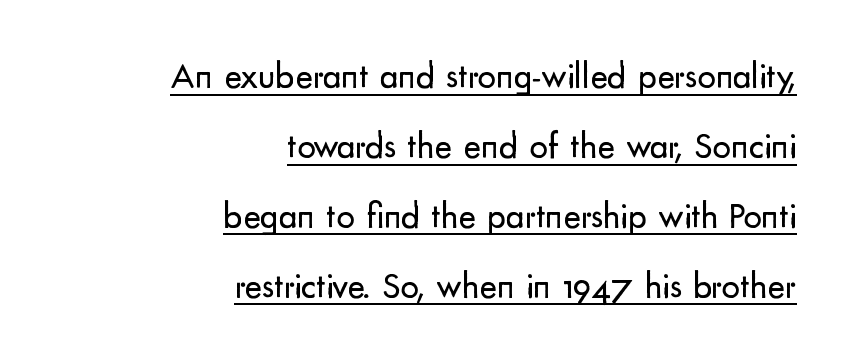
The image shows 37 px regular-weight sans-serif type, upright; set right-aligned, line spacing 1.89x, normal letter spacing, underlined; low stroke contrast and a small x-height.
